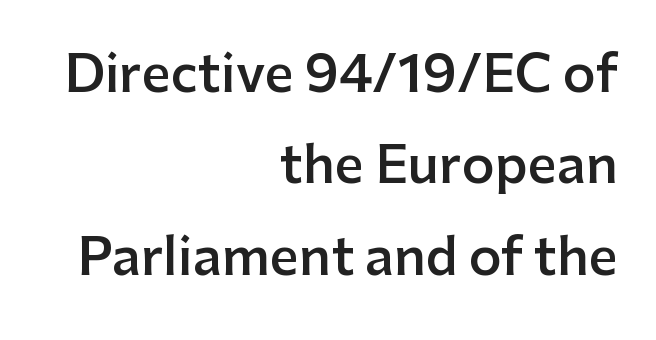
The passage shown is typeset with a sans-serif family. The letters advance in unequal steps, a hallmark of proportional type. The letterforms sit shoulder to shoulder at normal distance. The paragraph has a hard right edge and a soft left edge.
